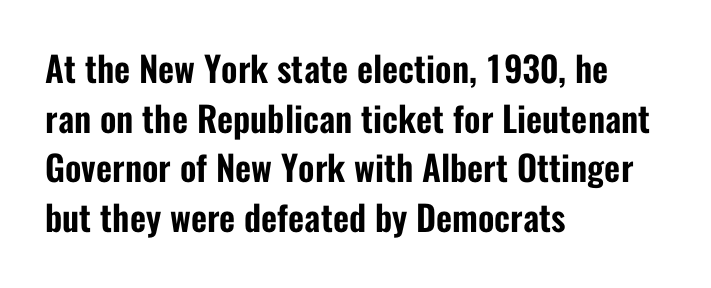
Q: Is the text italic (slanted)? A: No, it is upright.
Q: Is the typeface a serif or a sans-serif typeface? A: Sans-serif.
Q: Is the text underlined? A: No.
Q: How is the paragraph aligned? A: Left-aligned.
Q: Is the spacing between letters normal or unusually wide? A: Normal.
Q: Is the spacing between lines tight, normal or loose? A: Normal.
Q: Width (condensed, normal, or wide)? A: Condensed.
Q: Stroke contrast? A: Low.
Q: x-height? A: Medium.
Q: Monospaced? A: No.
